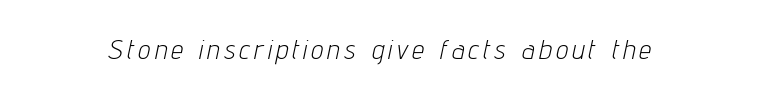
Q: Is the text bold? A: No.
Q: Is the text italic (slanted)? A: Yes, it leans right by about 12 degrees.
Q: Is the text underlined? A: No.
